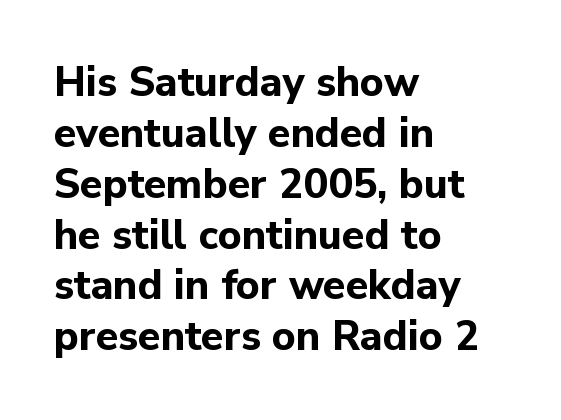
The image shows 41 px bold sans-serif type, upright; set left-aligned, line spacing 1.24x, normal letter spacing, not underlined; low stroke contrast and a medium x-height.
